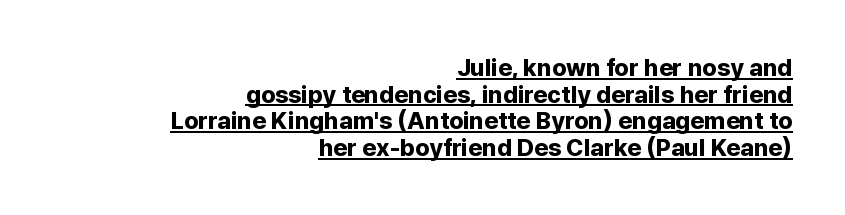
Q: Is the text bold? A: Yes.
Q: Is the text italic (slanted)? A: No, it is upright.
Q: Is the text underlined? A: Yes.
Q: How is the paragraph aligned? A: Right-aligned.
Q: Is the spacing between letters normal or unusually wide? A: Normal.
Q: Is the spacing between lines tight, normal or loose? A: Tight.
